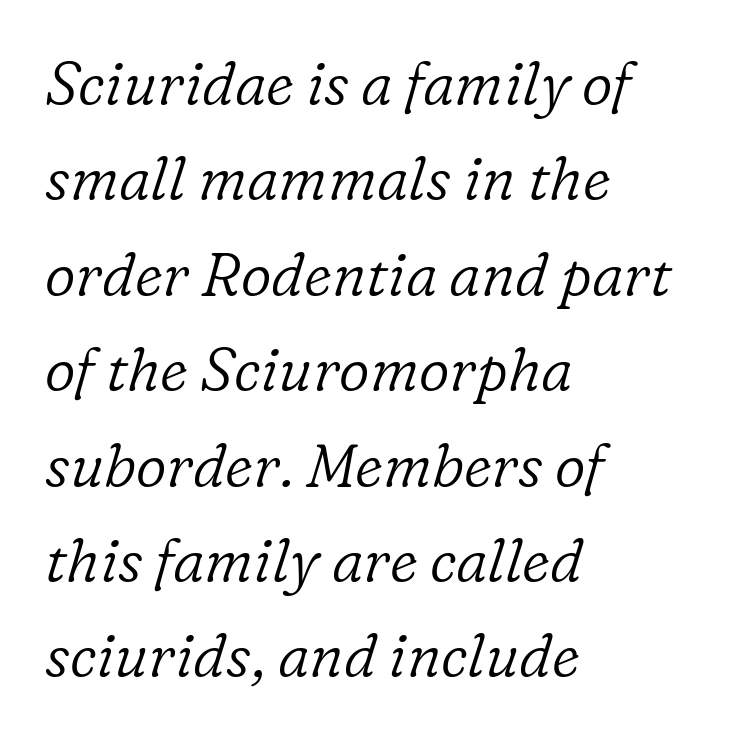
Note: serifs present on the glyphs. Spacing verdict: proportional, widths tailored to each character. Type without underlining. The weight tops out at a normal text grade. The text carries the slant typical of an italic or oblique font.
